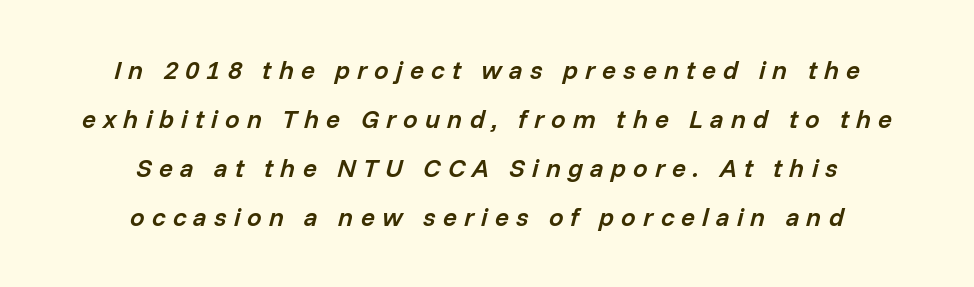
Q: Is the text bold? A: Semi-bold.
Q: Is the text italic (slanted)? A: Yes, it leans right by about 14 degrees.
Q: Is the text underlined? A: No.
Q: How is the paragraph aligned? A: Centered.
Q: Is the spacing between letters normal or unusually wide? A: Unusually wide.
